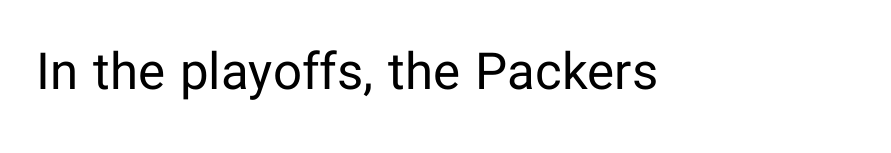
Compared with a typical body face, this is equally light or lighter still. Is the letter spacing exaggerated? No — it looks like the ordinary default. The font family rendered here belongs to the sans-serif group. Just letters on the line, the space beneath them empty. Vertical strokes here are truly vertical. You could not count columns in this text — the font is proportionally spaced.
